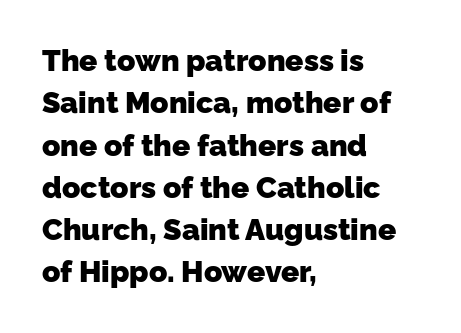
The sample has been set heavy, in full bold. Character widths vary here, with narrow letters taking less room than wide ones. The paragraph has a hard left edge and a soft right edge. This sample uses plain, unmodified letter spacing. Beneath every word, the page is bare.
